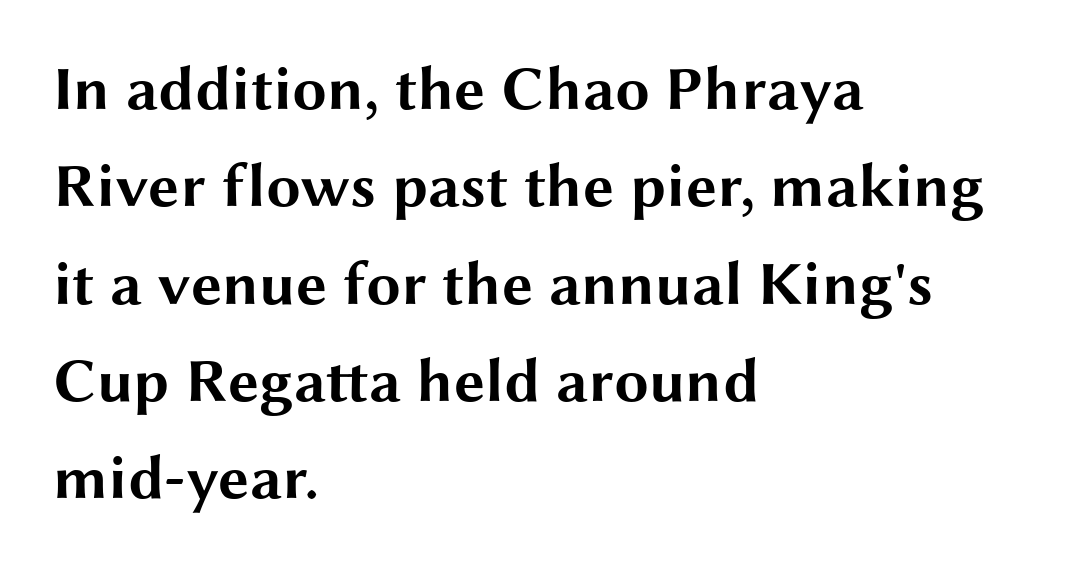
Does the type have serifs? No, each stem ends abruptly. Do the characters align in a grid? No, the font is proportional. Vertical spacing — default. Every character sits straight up, as roman type does. What weight is shown? A full bold with thick strokes.
